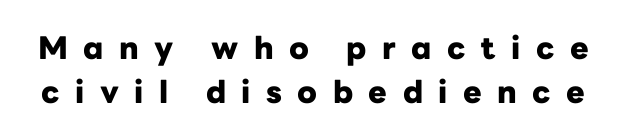
{"serif": "no", "italic": "no", "bold": "yes", "weight": "heavy", "width": "normal", "stroke_contrast": "low", "x_height": "medium", "monospaced": "no", "underline": "no", "line_spacing": "normal", "line_spacing_ratio": 1.43, "letter_spacing": "wide", "letter_spacing_em": 0.5, "glyph_px": 31}
